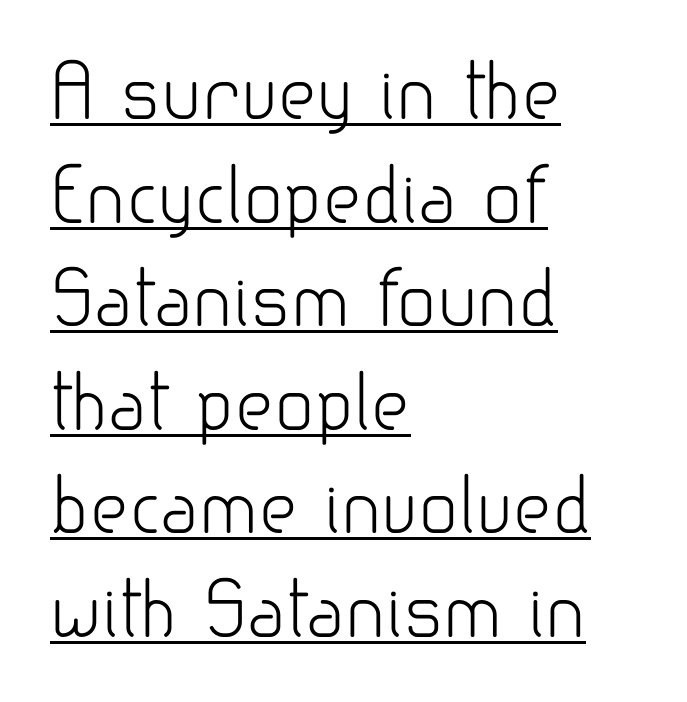
The image shows 74 px light sans-serif type, upright; set left-aligned, normal line spacing (1.4x), normal letter spacing, underlined; low stroke contrast and a small x-height.
